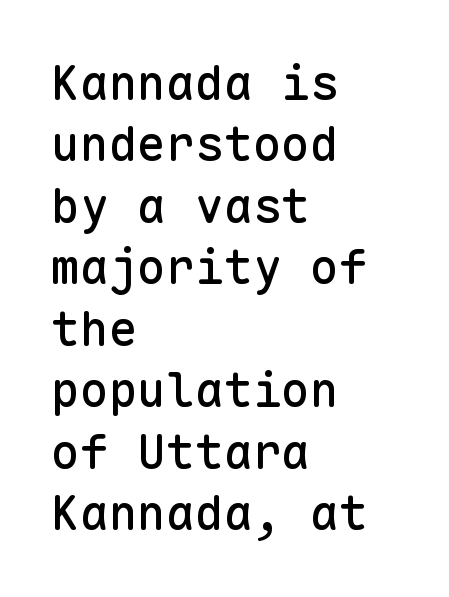
Q: Is the text italic (slanted)? A: No, it is upright.
Q: Is the typeface a serif or a sans-serif typeface? A: Sans-serif.
Q: Is the text underlined? A: No.
Q: How is the paragraph aligned? A: Left-aligned.
Q: Is the spacing between letters normal or unusually wide? A: Normal.
Q: Is the spacing between lines tight, normal or loose? A: Normal.
Q: Width (condensed, normal, or wide)? A: Normal.
Q: Stroke contrast? A: Low.
Q: x-height? A: Medium.
Q: Monospaced? A: Yes.
